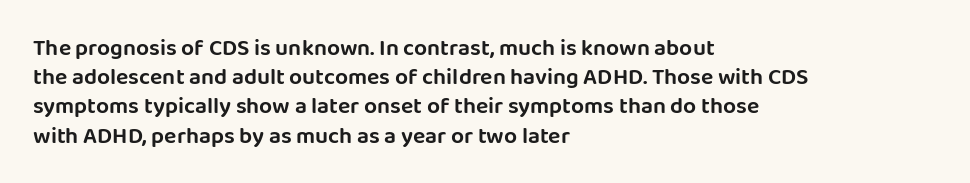
The image shows 23 px text type, upright; set left-aligned, normal line spacing (1.27x), normal letter spacing, not underlined.
